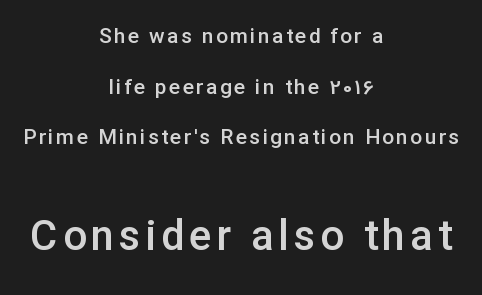
{"serif": "no", "italic": "no", "bold": "semi", "weight": "semibold", "width": "normal", "stroke_contrast": "low", "x_height": "medium", "monospaced": "no", "underline": "no", "align": "center", "line_spacing": "loose", "line_spacing_ratio": 2.41, "larger_block": "second", "size_ratio": 2.0, "glyph_px": 42}
